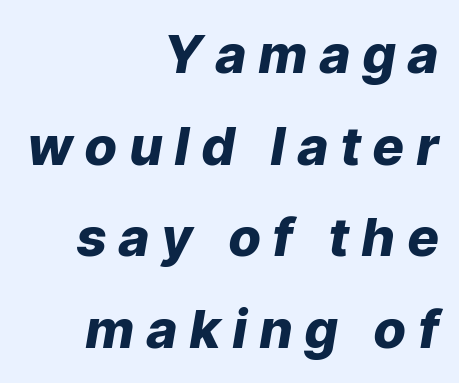
{"italic": "yes", "lean": "right", "slant_degrees": 9, "bold": "yes", "weight": "heavy", "width": "normal", "stroke_contrast": "low", "x_height": "medium", "monospaced": "no", "underline": "no", "align": "right", "line_spacing_ratio": 1.73, "letter_spacing": "wide", "letter_spacing_em": 0.25, "glyph_px": 53}
